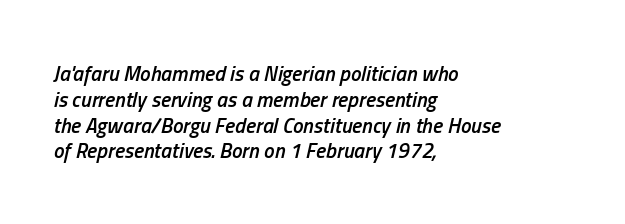
Bold? Not quite — semibold, heavier than regular but stopping short. Observe the lean: these are italic letterforms. Tracking value appears to be zero — textbook default spacing. Descender tails drop into unmarked territory. Every row of glyphs begins at an identical x-position on the left.
